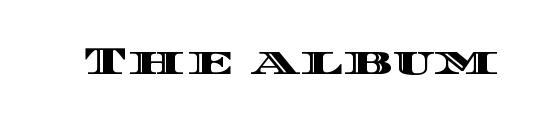
Q: Is the text italic (slanted)? A: No, it is upright.
Q: Is the text underlined? A: No.
Q: Is the spacing between letters normal or unusually wide? A: Normal.
Q: Width (condensed, normal, or wide)? A: Wide.
Q: x-height? A: Large.
Q: Monospaced? A: No.
